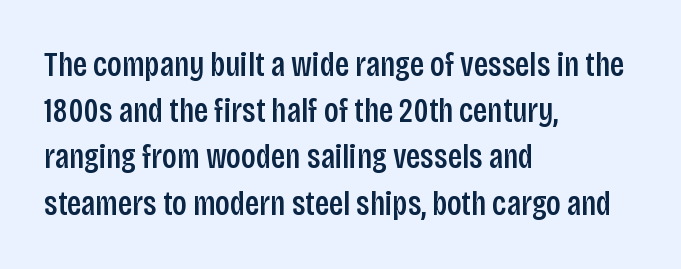
The image shows 34 px condensed sans-serif type, upright; set left-aligned, normal line spacing (1.36x), normal letter spacing, not underlined; low stroke contrast and a large x-height.
